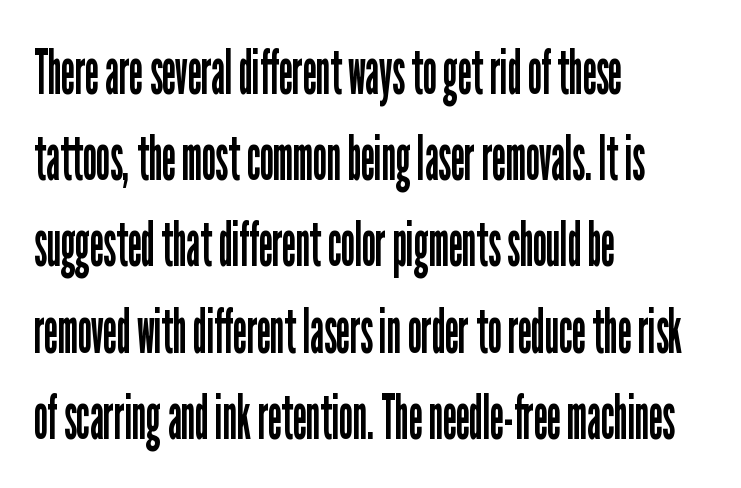
Q: Is the text bold? A: No.
Q: Is the text italic (slanted)? A: No, it is upright.
Q: Is the typeface a serif or a sans-serif typeface? A: Sans-serif.
Q: Is the text underlined? A: No.
Q: How is the paragraph aligned? A: Left-aligned.
Q: Is the spacing between letters normal or unusually wide? A: Normal.
Q: Is the spacing between lines tight, normal or loose? A: Normal.
Q: Width (condensed, normal, or wide)? A: Condensed.
Q: Stroke contrast? A: Low.
Q: x-height? A: Medium.
Q: Monospaced? A: No.
